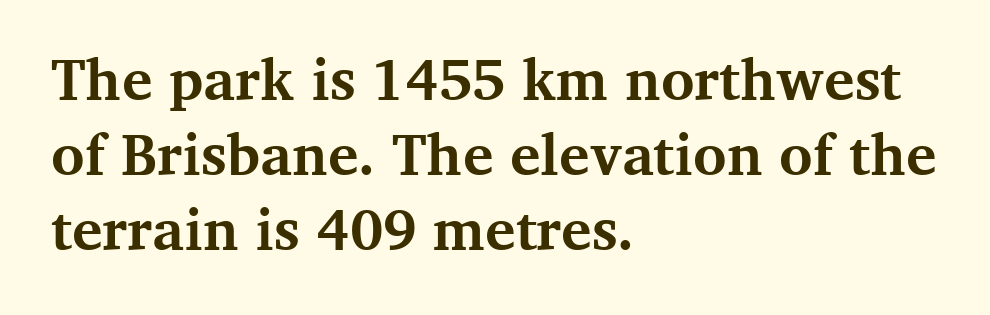
Q: Is the text bold? A: Yes.
Q: Is the text italic (slanted)? A: No, it is upright.
Q: Is the typeface a serif or a sans-serif typeface? A: Serif.
Q: Is the text underlined? A: No.
Q: How is the paragraph aligned? A: Left-aligned.
Q: Is the spacing between letters normal or unusually wide? A: Normal.
Q: Is the spacing between lines tight, normal or loose? A: Normal.
Q: Width (condensed, normal, or wide)? A: Normal.
Q: Stroke contrast? A: Medium.
Q: x-height? A: Medium.
Q: Monospaced? A: No.
